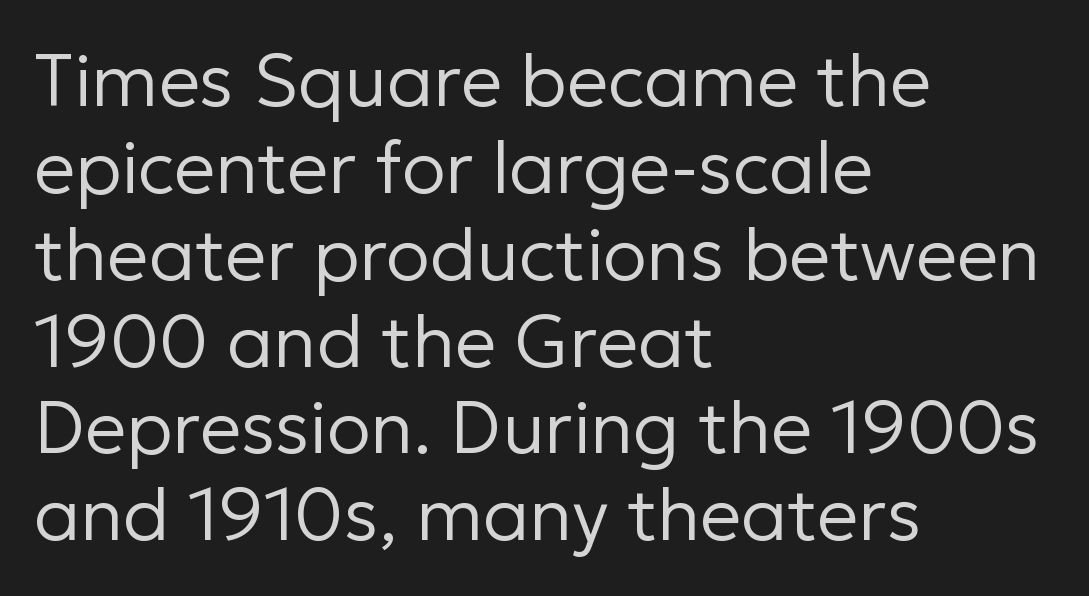
{"serif": "no", "italic": "no", "bold": "no", "weight": "regular", "width": "normal", "stroke_contrast": "low", "x_height": "medium", "monospaced": "no", "underline": "no", "align": "left", "line_spacing_ratio": 1.19, "letter_spacing": "normal", "letter_spacing_em": 0.0, "glyph_px": 73}
